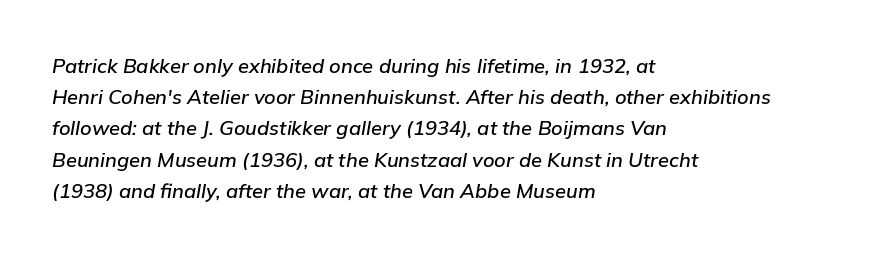
{"italic": "yes", "lean": "right", "slant_degrees": 9, "underline": "no", "align": "left", "line_spacing": "normal", "line_spacing_ratio": 1.56, "letter_spacing": "normal", "letter_spacing_em": 0.0, "glyph_px": 20}
